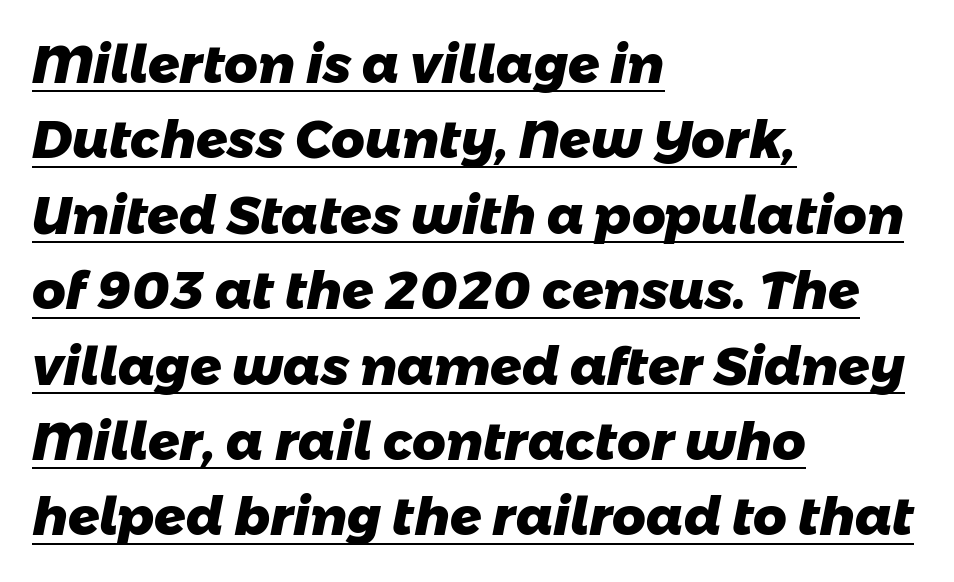
Each letter's strokes conclude bluntly, with no projecting serifs. Characters follow at the spacing the type designer built in. The typesetter chose a ragged-right arrangement here. These words are printed bold, with thick strokes throughout. Think of a printed novel: that variable character pitch is what you see here. Beneath each row of characters lies a ruled line.
